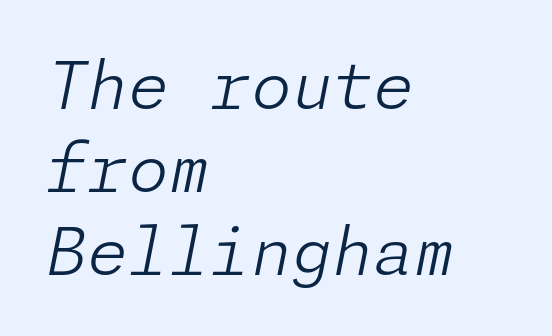
This sample uses plain, unmodified letter spacing. These lines stack with their left ends in a neat column. Summary of vertical rhythm: regular, with standard interline spacing. Is the type heavy? It reads as light-to-regular instead. Just letters on the line, the space beneath them empty.
